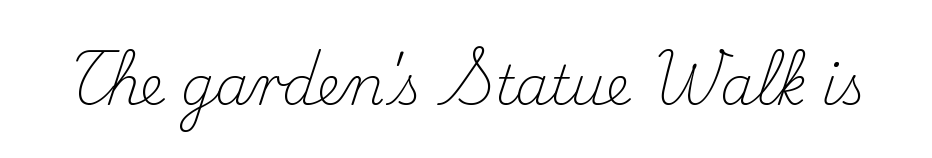
The typesetting does not lean heavy: it is not bold. Varying glyph widths throughout — classic text-font behaviour. Decoration check: the copy has no underline. Characters follow at the spacing the type designer built in. The letters carry serifs — small finishing strokes at the ends of their stems.
